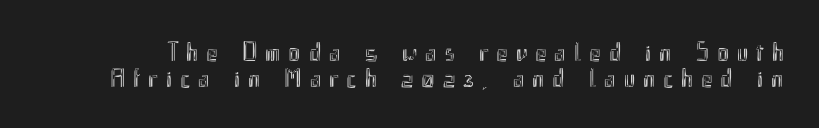
{"italic": "no", "underline": "no", "line_spacing": "tight", "line_spacing_ratio": 0.96, "letter_spacing": "wide", "letter_spacing_em": 0.3, "glyph_px": 27}
